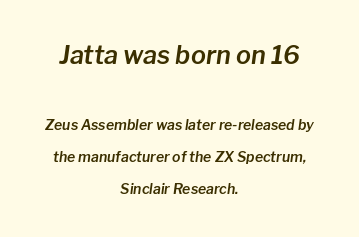
{"italic": "yes", "lean": "right", "slant_degrees": 8, "underline": "no", "align": "center", "line_spacing": "loose", "line_spacing_ratio": 2.28, "letter_spacing": "normal", "letter_spacing_em": 0.0, "larger_block": "first", "size_ratio": 1.79, "glyph_px": 25}
